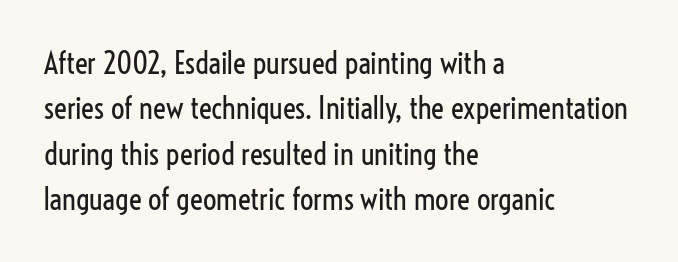
The image shows 30 px regular-weight, condensed sans-serif type, upright; set left-aligned, normal line spacing (1.51x), normal letter spacing, not underlined; low stroke contrast and a medium x-height.
